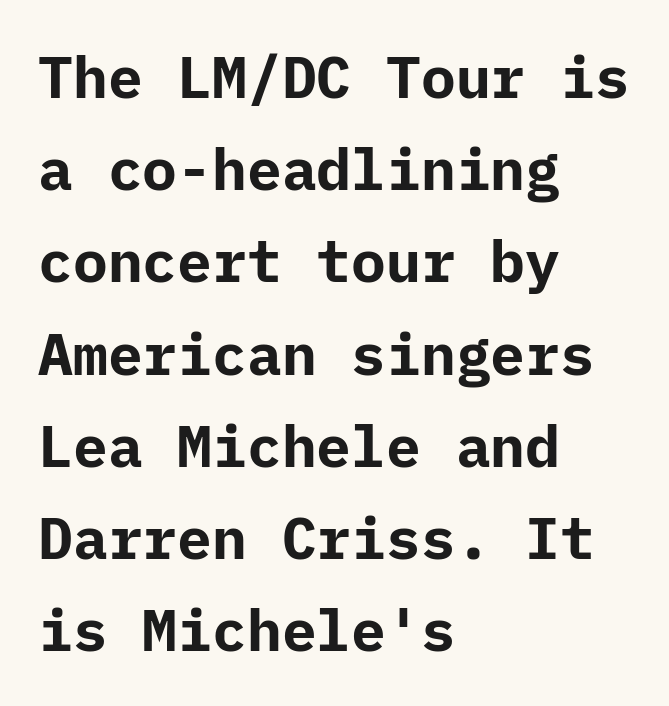
The letters stand upright; this is a roman face. Nothing sits at the stroke ends, so this counts as sans-serif. The paragraph shown leans on its left margin. Stroke thickness is high; the sample reads as a true bold.
